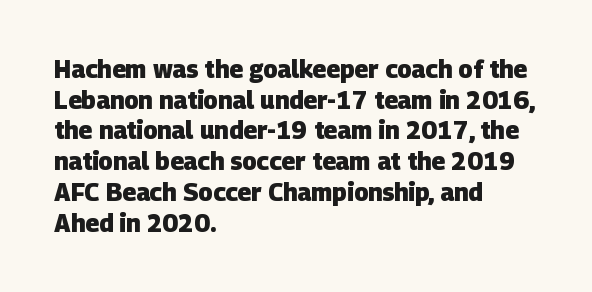
Line starts are locked; line ends wander. Underlining? Definitely not there. Is there much room between lines? A standard amount, neither cramped nor airy. You'd pick this weight for a headline — it's a proper bold.
